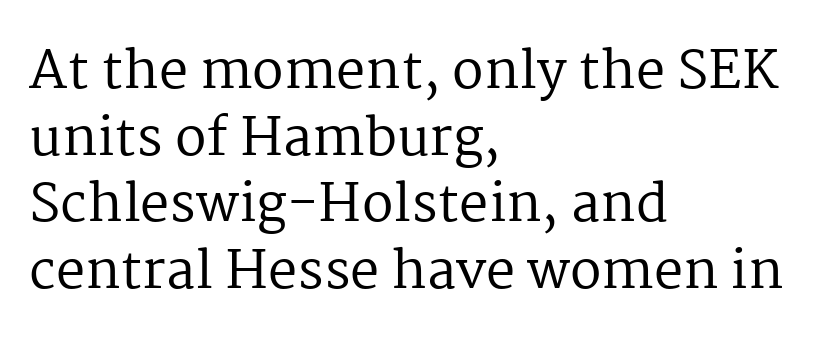
Q: Is the text bold? A: No.
Q: Is the text italic (slanted)? A: No, it is upright.
Q: Is the typeface a serif or a sans-serif typeface? A: Serif.
Q: Is the text underlined? A: No.
Q: How is the paragraph aligned? A: Left-aligned.
Q: Is the spacing between letters normal or unusually wide? A: Normal.
Q: Is the spacing between lines tight, normal or loose? A: Normal.
Q: Width (condensed, normal, or wide)? A: Normal.
Q: Stroke contrast? A: Medium.
Q: x-height? A: Medium.
Q: Monospaced? A: No.
